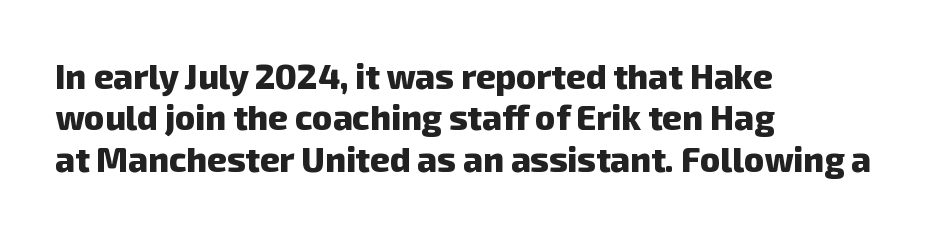
The image shows 34 px heavy sans-serif type; set left-aligned, line spacing 1.22x, normal letter spacing, not underlined; low stroke contrast and a medium x-height.
